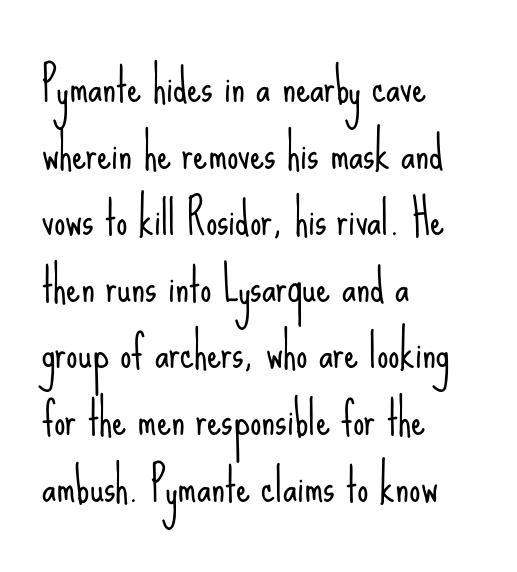
The image shows 45 px light, condensed sans-serif type, upright; set left-aligned, normal line spacing (1.48x), normal letter spacing, not underlined; low stroke contrast and a small x-height.
